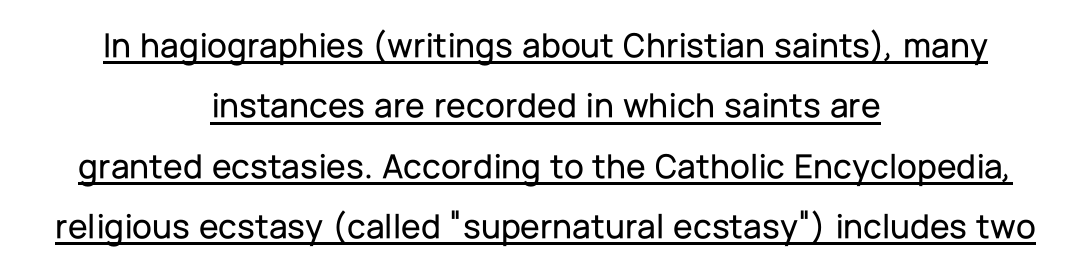
Letter spacing: default. What kind of face is this? One without serifs — a sans. The typography opts for an upright posture over an oblique one. You could not count columns in this text — the font is proportionally spaced. Underlining? Definitely there.
